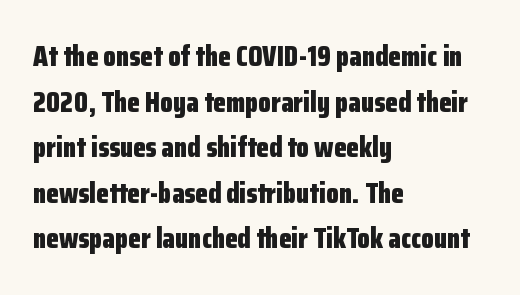
Q: Is the text bold? A: Yes.
Q: Is the text italic (slanted)? A: No, it is upright.
Q: Is the typeface a serif or a sans-serif typeface? A: Sans-serif.
Q: Is the text underlined? A: No.
Q: How is the paragraph aligned? A: Left-aligned.
Q: Is the spacing between letters normal or unusually wide? A: Normal.
Q: Is the spacing between lines tight, normal or loose? A: Normal.
Q: Width (condensed, normal, or wide)? A: Condensed.
Q: Stroke contrast? A: Low.
Q: x-height? A: Medium.
Q: Monospaced? A: No.
